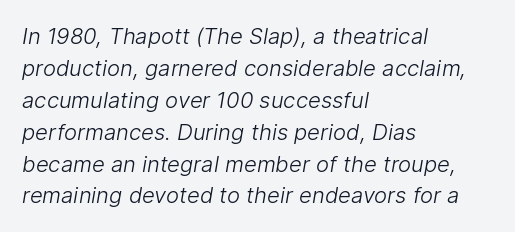
{"bold": "no", "underline": "no", "align": "left", "line_spacing": "normal", "line_spacing_ratio": 1.45, "letter_spacing": "normal", "letter_spacing_em": 0.0, "glyph_px": 22}
